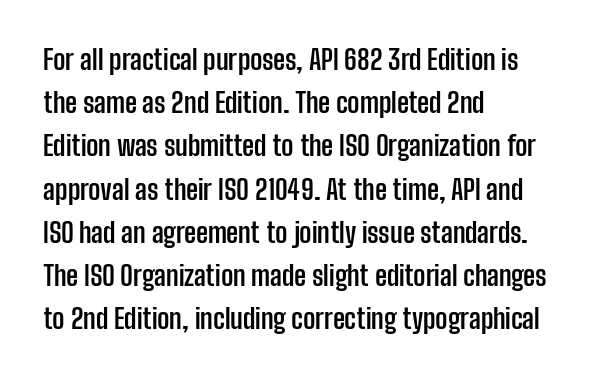
Layout note: lines flush left. Decoration check: the copy has no underline. Each new line begins a customary step beneath the previous one. The characters look thick and weighty, a clear bold. Do the letters lean? They stand straight.
